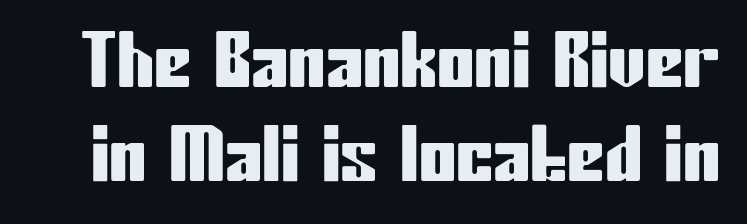
{"serif": "no", "italic": "no", "width": "condensed", "stroke_contrast": "low", "x_height": "medium", "monospaced": "no", "underline": "no", "line_spacing": "normal", "line_spacing_ratio": 1.26, "letter_spacing": "normal", "letter_spacing_em": 0.0, "glyph_px": 75}
